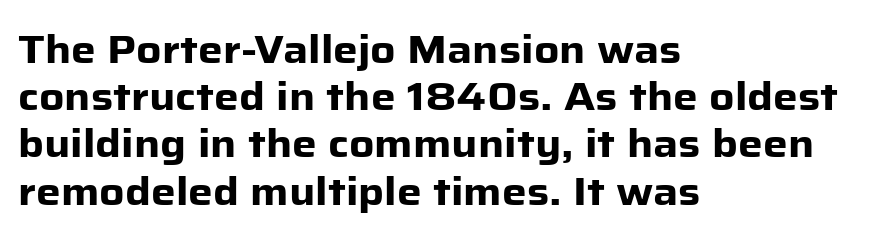
The image shows 39 px heavy sans-serif type, upright; set left-aligned, line spacing 1.21x, normal letter spacing, not underlined; low stroke contrast and a medium x-height.
